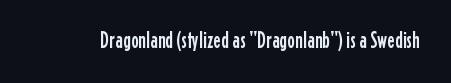
{"italic": "no", "underline": "no", "letter_spacing": "normal", "letter_spacing_em": 0.0, "glyph_px": 23}
